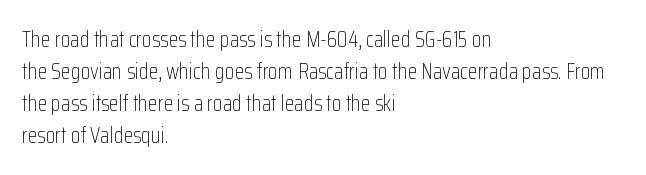
The image shows 22 px text type, upright; set left-aligned, normal line spacing (1.45x), normal letter spacing, not underlined.
